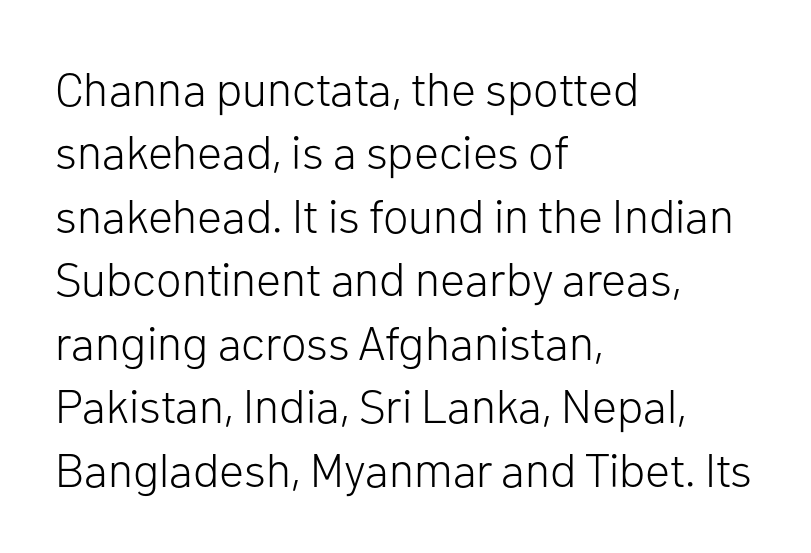
Is there much room between lines? A standard amount, neither cramped nor airy. Do the letters lean? They stand straight. This rendering leaves character spacing at its baseline value. Descenders hang freely into open space. The characters display no serif detailing; their extremities are plain.
